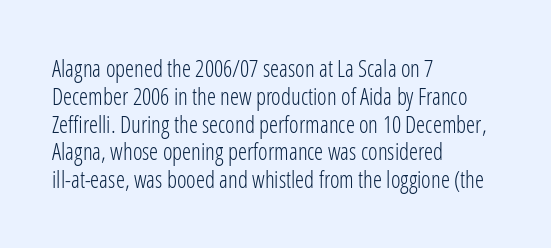
{"italic": "no", "bold": "no", "underline": "no", "align": "left", "line_spacing_ratio": 1.21, "letter_spacing": "normal", "letter_spacing_em": 0.0, "glyph_px": 23}
